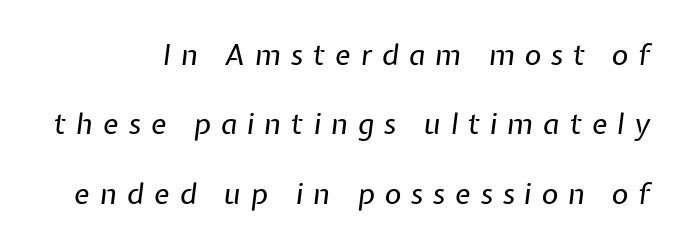
Q: Is the text bold? A: No.
Q: Is the text italic (slanted)? A: Yes, it leans right by about 7 degrees.
Q: Is the text underlined? A: No.
Q: Is the spacing between letters normal or unusually wide? A: Unusually wide.
Q: Is the spacing between lines tight, normal or loose? A: Loose.
Q: Width (condensed, normal, or wide)? A: Normal.
Q: Stroke contrast? A: Low.
Q: x-height? A: Medium.
Q: Monospaced? A: No.
